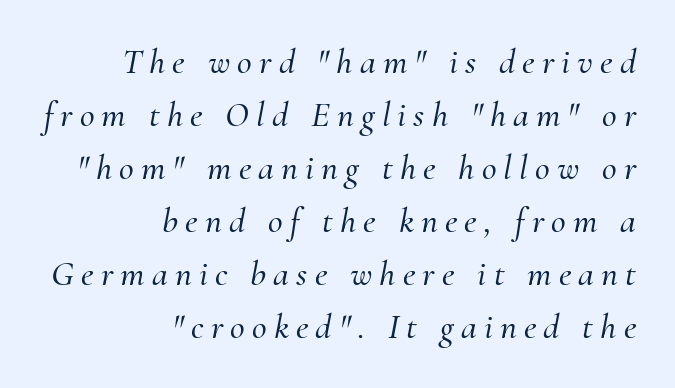
This sample uses expanded letter spacing, leaving extra air between glyphs. These lines are rendered in a variable-pitch font. When letters slant like this, we call the style italic. Underlining? Definitely not there. You can tell from the footed stems that serif type was used.
